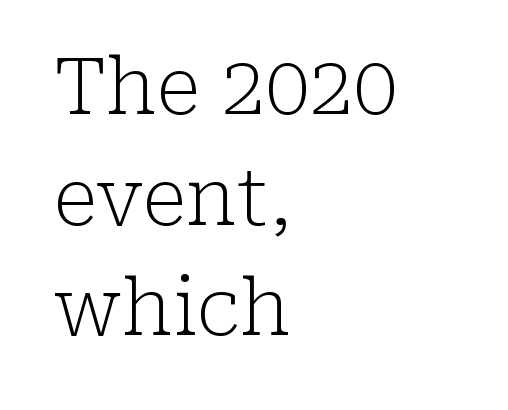
Each letter's strokes conclude with small projecting serifs. The string is rendered with underlining switched off. A classic flush-left, rag-right setting is used for this passage. The face used here is proportionally spaced, like ordinary book or web type. The leading is moderate, giving the passage an even texture.
